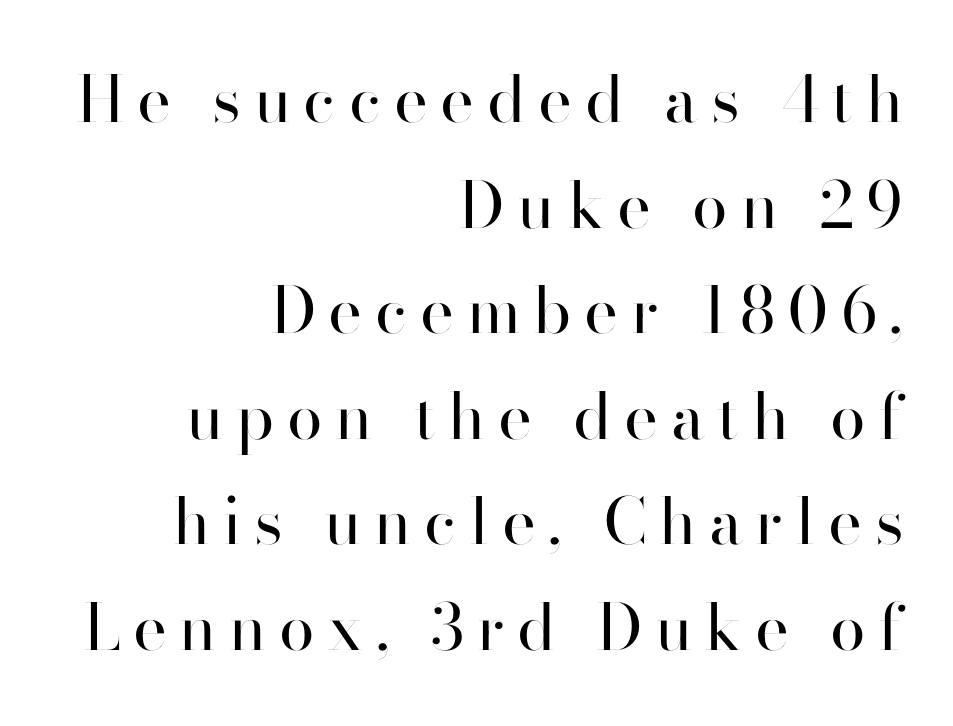
The image shows 64 px regular-weight sans-serif type, upright; set right-aligned, normal line spacing (1.65x), unusually wide letter spacing (+0.2 em), not underlined; high stroke contrast and a small x-height.
